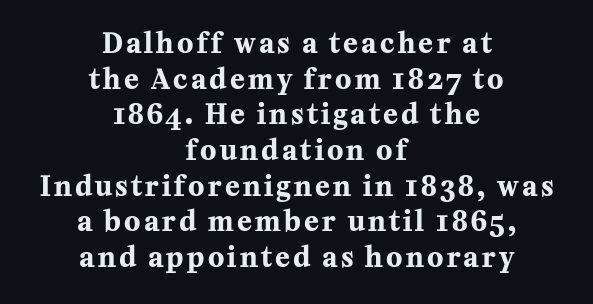
This is roman type, the default non-slanted kind. Vertical spacing — default. Stroke thickness is high; the sample reads as a true bold. Which margin do the lines hug? Neither — every line sits in the middle.
